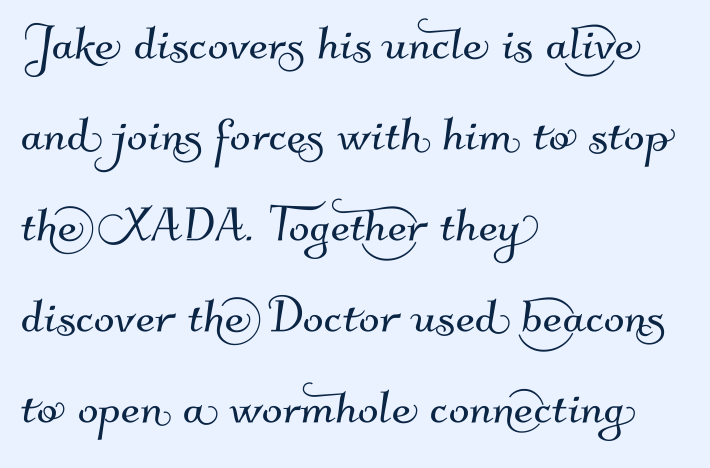
The passage shown is not underscored anywhere. No feet cap the strokes, marking this as sans-serif type. Students, observe: this is what conventionally led text looks like. Between one letter and the next there's only the usual sliver of space.
